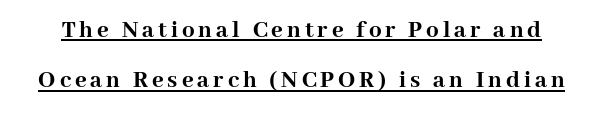
Q: Is the text bold? A: Yes.
Q: Is the text italic (slanted)? A: No, it is upright.
Q: Is the text underlined? A: Yes.
Q: Is the spacing between lines tight, normal or loose? A: Loose.
